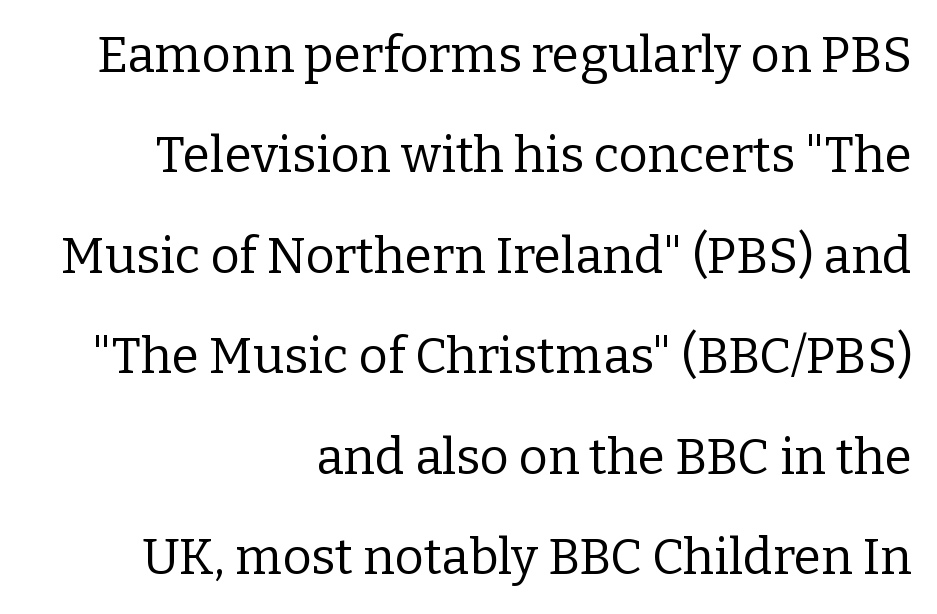
{"serif": "yes", "italic": "no", "bold": "no", "weight": "regular", "width": "normal", "stroke_contrast": "low", "x_height": "medium", "monospaced": "no", "underline": "no", "align": "right", "line_spacing": "loose", "line_spacing_ratio": 2.01, "letter_spacing": "normal", "letter_spacing_em": 0.0, "glyph_px": 50}
